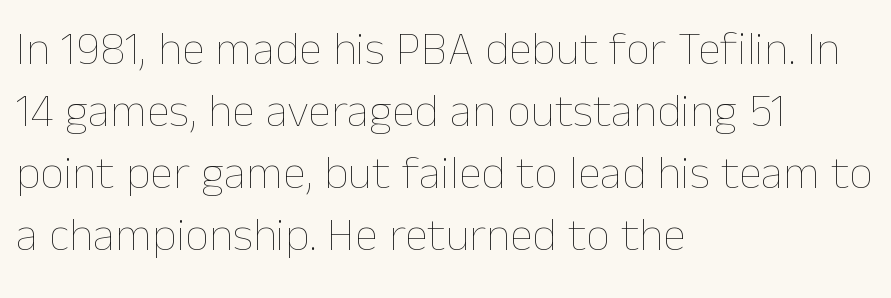
The image shows 47 px thin type, upright; set left-aligned, normal line spacing (1.32x), normal letter spacing, not underlined; low stroke contrast and a medium x-height.
